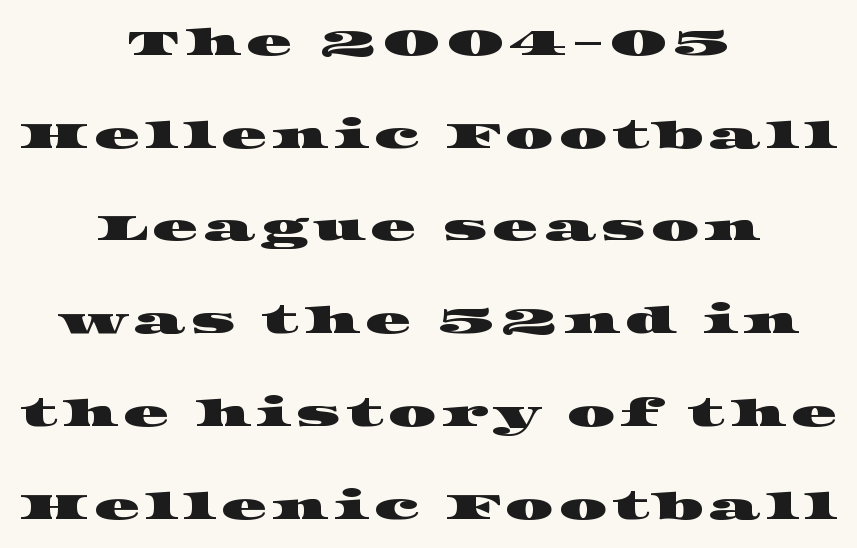
{"serif": "yes", "width": "wide", "stroke_contrast": "high", "x_height": "large", "monospaced": "no", "underline": "no", "align": "center", "line_spacing": "loose", "line_spacing_ratio": 2.44, "glyph_px": 38}
